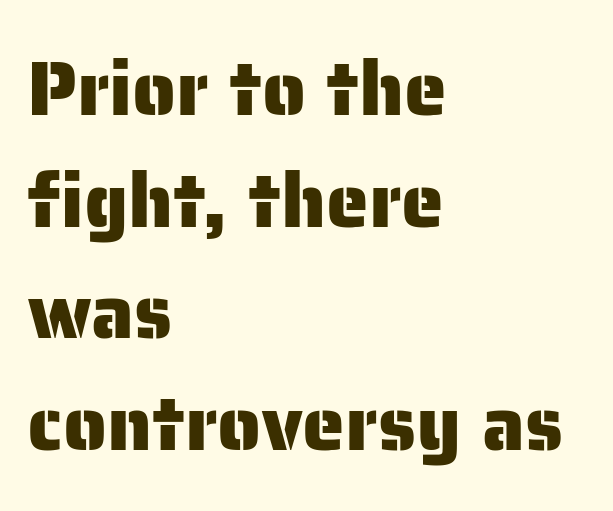
The paragraph has a hard left edge and a soft right edge. Note the varied advance widths — an 'i' is clearly narrower than an 'm'. I'd call this a sans setting — the letters go barefoot. Clear beneath every line of the passage. A typesetter would call this zero additional tracking. This sample uses an upright cut, with every glyph sitting square on the baseline.
